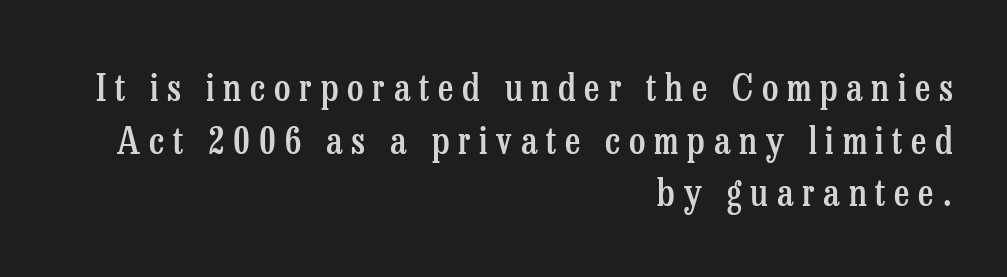
{"serif": "yes", "italic": "no", "bold": "semi", "weight": "semibold", "width": "condensed", "stroke_contrast": "low", "x_height": "medium", "monospaced": "no", "underline": "no", "align": "right", "line_spacing": "normal", "line_spacing_ratio": 1.42, "letter_spacing": "wide", "letter_spacing_em": 0.24, "glyph_px": 37}
